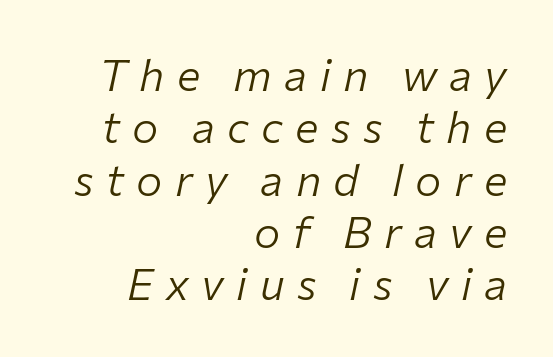
Teacher's note: observe the even right margin — that is flush-right alignment. Descenders are the only things crossing below the line. Weight: in the light-to-regular range. The rendering inserts visible extra space after every character. Compared with ordinary roman type, these characters are visibly tilted. You could not count columns in this text — the font is proportionally spaced.
